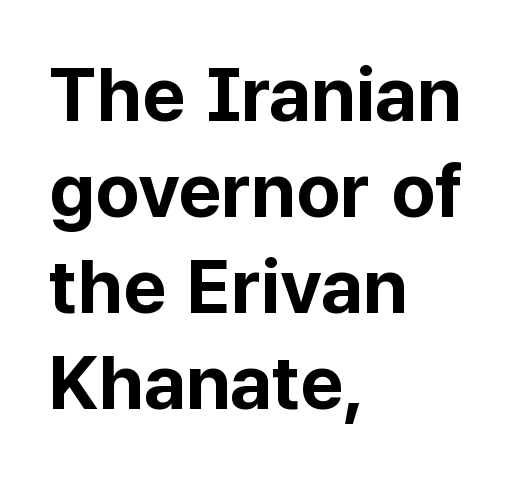
The image shows 75 px bold sans-serif type, upright; set left-aligned, normal line spacing (1.28x), normal letter spacing, not underlined; low stroke contrast and a medium x-height.
